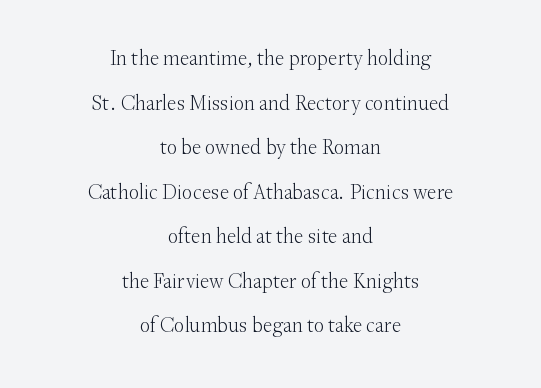
Honestly, the letter spacing is just normal — you wouldn't notice it. The typesetting does not lean heavy: it is not bold. A bare baseline throughout the passage. Is there any slant? The stems are plumb. Every row of glyphs is offset so its center matches the block's center. Widely set lines give the paragraph a tall, airy silhouette.
